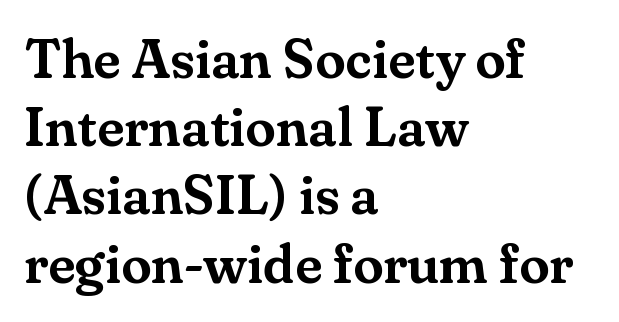
{"serif": "yes", "italic": "no", "width": "normal", "stroke_contrast": "medium", "x_height": "small", "monospaced": "no", "underline": "no", "align": "left", "line_spacing_ratio": 1.24, "letter_spacing": "normal", "letter_spacing_em": 0.0, "glyph_px": 55}
